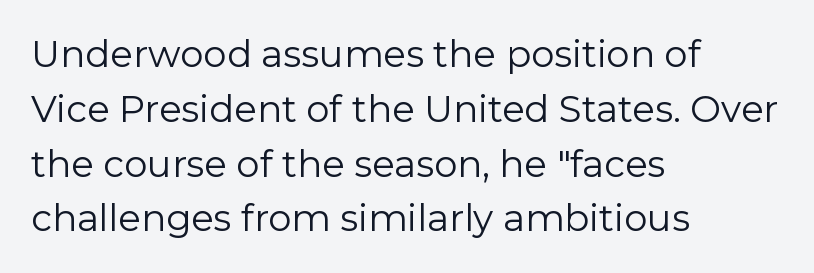
{"serif": "no", "italic": "no", "bold": "no", "weight": "regular", "width": "normal", "stroke_contrast": "low", "x_height": "medium", "monospaced": "no", "underline": "no", "align": "left", "line_spacing": "normal", "line_spacing_ratio": 1.48, "letter_spacing": "normal", "letter_spacing_em": 0.0, "glyph_px": 37}
